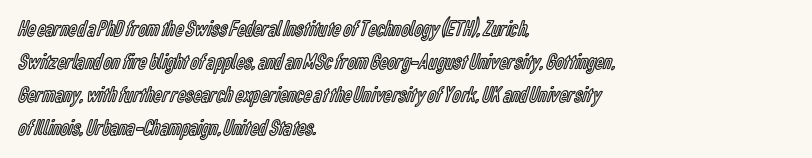
Q: Is the text italic (slanted)? A: Yes.
Q: Is the text underlined? A: No.
Q: How is the paragraph aligned? A: Left-aligned.
Q: Is the spacing between letters normal or unusually wide? A: Normal.
Q: Is the spacing between lines tight, normal or loose? A: Normal.
